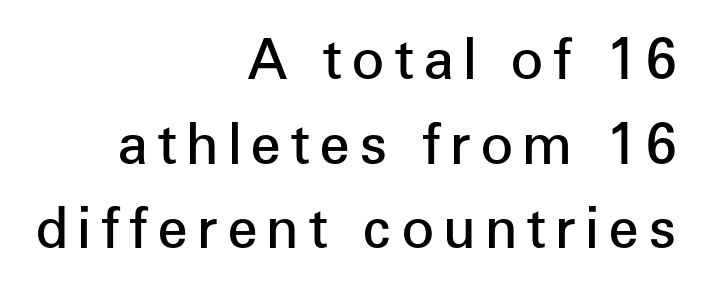
Q: Is the text bold? A: Semi-bold.
Q: Is the text italic (slanted)? A: No, it is upright.
Q: Is the typeface a serif or a sans-serif typeface? A: Sans-serif.
Q: Is the text underlined? A: No.
Q: How is the paragraph aligned? A: Right-aligned.
Q: Is the spacing between lines tight, normal or loose? A: Normal.
Q: Width (condensed, normal, or wide)? A: Normal.
Q: Stroke contrast? A: Low.
Q: x-height? A: Medium.
Q: Monospaced? A: No.
